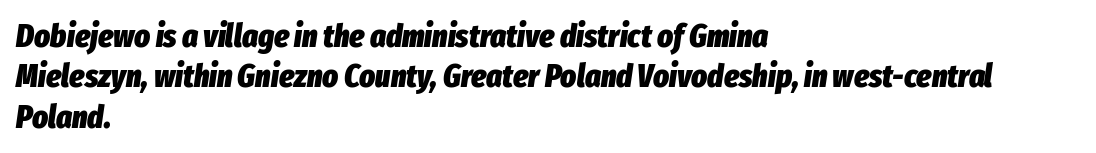
Q: Is the text bold? A: Yes.
Q: Is the text italic (slanted)? A: Yes, it leans right by about 8 degrees.
Q: Is the text underlined? A: No.
Q: How is the paragraph aligned? A: Left-aligned.
Q: Is the spacing between letters normal or unusually wide? A: Normal.
Q: Width (condensed, normal, or wide)? A: Condensed.
Q: Stroke contrast? A: Low.
Q: x-height? A: Medium.
Q: Monospaced? A: No.
